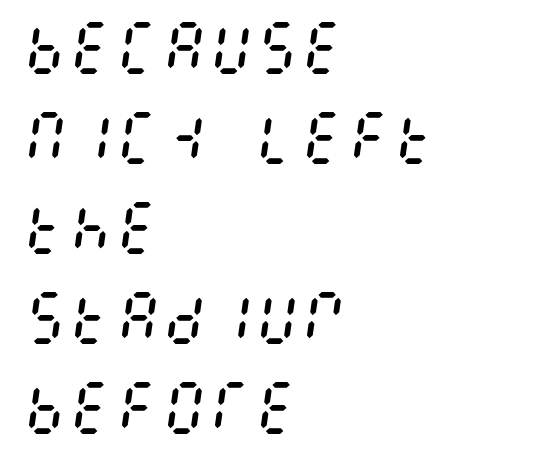
The image shows 58 px regular-weight, condensed type, italic (leaning right); set left-aligned, normal line spacing (1.55x), normal letter spacing, not underlined; medium stroke contrast and a large x-height.
